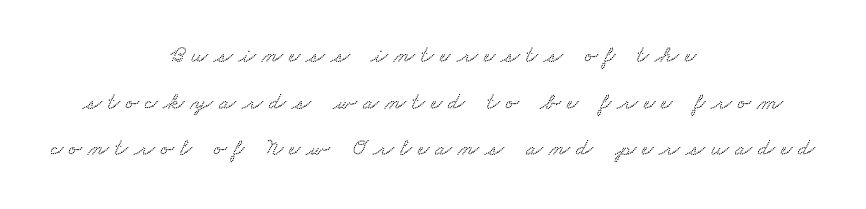
Q: Is the text underlined? A: No.
Q: How is the paragraph aligned? A: Centered.
Q: Is the spacing between letters normal or unusually wide? A: Unusually wide.
Q: Is the spacing between lines tight, normal or loose? A: Loose.
